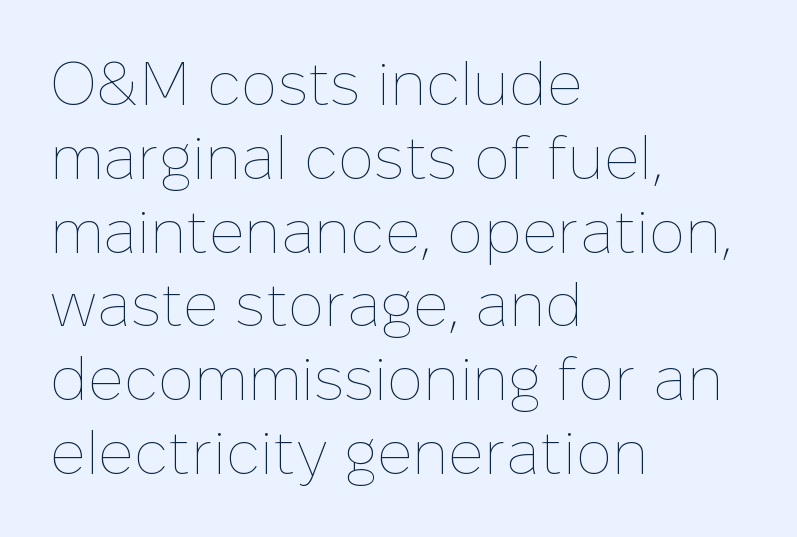
The image shows 61 px thin type, upright; set left-aligned, line spacing 1.21x, normal letter spacing, not underlined; low stroke contrast and a medium x-height.
